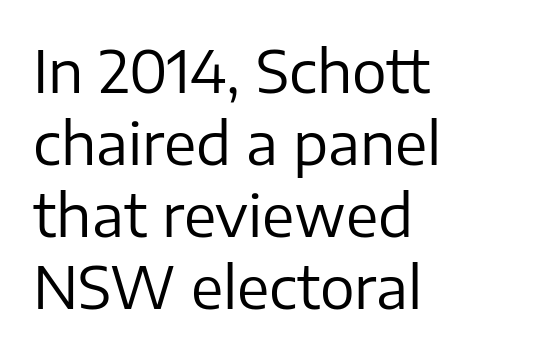
{"serif": "no", "italic": "no", "bold": "no", "weight": "regular", "width": "normal", "stroke_contrast": "low", "x_height": "medium", "monospaced": "no", "underline": "no", "align": "left", "line_spacing_ratio": 1.24, "letter_spacing": "normal", "letter_spacing_em": 0.0, "glyph_px": 58}
